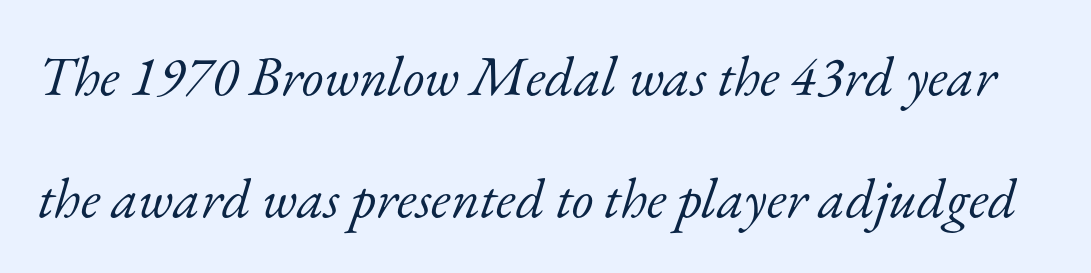
{"serif": "yes", "italic": "yes", "lean": "right", "slant_degrees": 17, "bold": "no", "weight": "light", "width": "normal", "stroke_contrast": "low", "x_height": "small", "monospaced": "no", "underline": "no", "line_spacing": "loose", "line_spacing_ratio": 2.18, "letter_spacing": "normal", "letter_spacing_em": 0.0, "glyph_px": 56}
